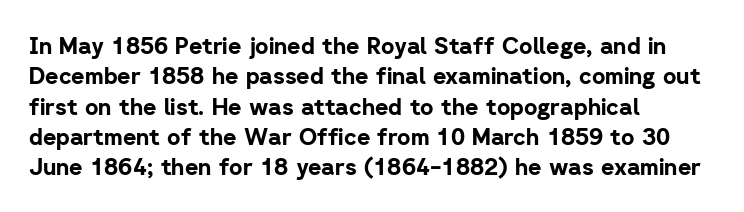
{"italic": "no", "bold": "yes", "underline": "no", "align": "left", "line_spacing": "normal", "line_spacing_ratio": 1.32, "letter_spacing": "normal", "letter_spacing_em": 0.0, "glyph_px": 23}
